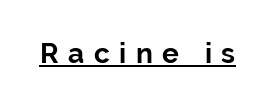
The image shows 28 px bold sans-serif type, upright; set unusually wide letter spacing (+0.34 em), underlined; low stroke contrast and a medium x-height.
